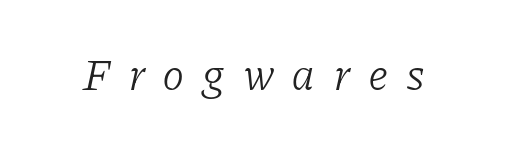
Proportional: the letters do not fall into vertical columns. The face used here is seriffed, in the tradition of book romans. Underline: absent. It's the slanting kind of type.
